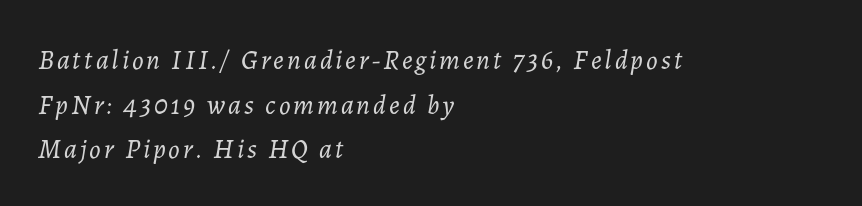
Each line starts at the same left margin while the right side varies. The strip under each line holds only bare page. The space between consecutive lines is moderate. Every character sits at an angle, as italics do. Stems and bowls with no extra thickness — not bold.
